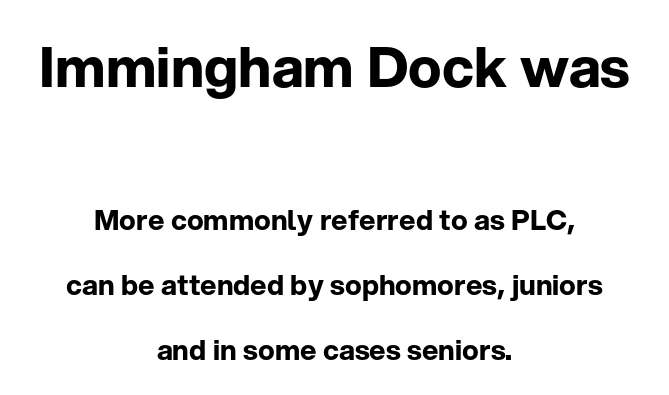
{"serif": "no", "italic": "no", "bold": "yes", "weight": "bold", "width": "normal", "stroke_contrast": "low", "x_height": "medium", "monospaced": "no", "underline": "no", "align": "center", "line_spacing": "loose", "line_spacing_ratio": 2.31, "letter_spacing": "normal", "letter_spacing_em": 0.0, "larger_block": "first", "size_ratio": 2.0, "glyph_px": 56}
